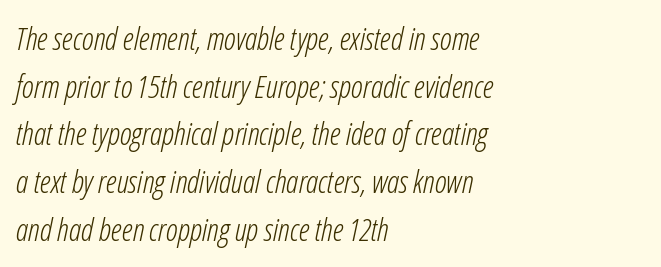
The image shows 31 px light, condensed type, italic (leaning right); set left-aligned, normal line spacing (1.54x), normal letter spacing, not underlined; low stroke contrast and a medium x-height.
